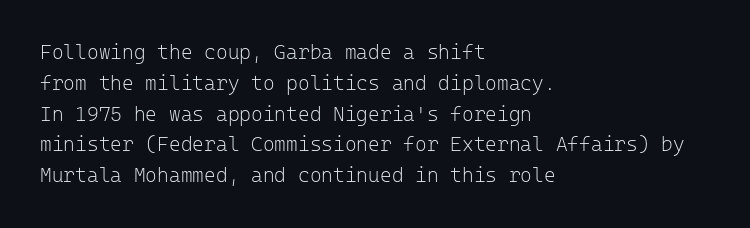
Unmarked baselines from the first word to the last. Between one letter and the next there's only the usual sliver of space. Left-aligned paragraph, ragged on the right. Compared with typical paragraphs, the rows here are spaced about the same. It's the straight-up-and-down kind of type.
